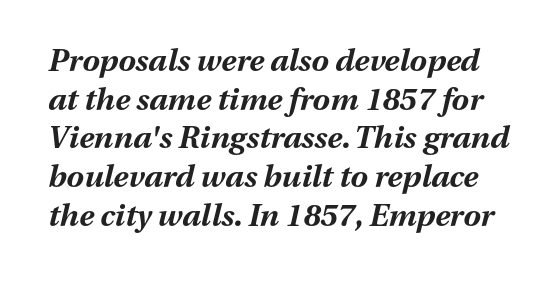
The image shows 31 px bold type, italic (leaning right); set normal line spacing (1.25x), normal letter spacing, not underlined; medium stroke contrast and a medium x-height.
